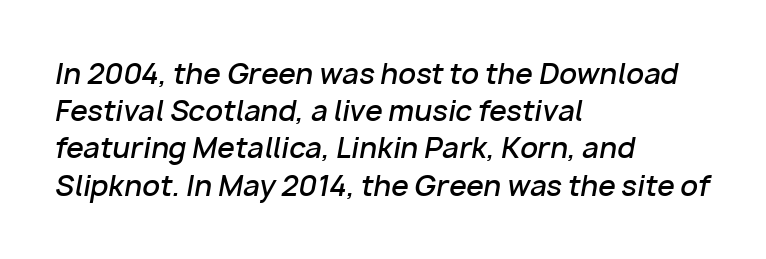
{"italic": "yes", "lean": "right", "slant_degrees": 10, "bold": "semi", "weight": "semibold", "width": "normal", "stroke_contrast": "low", "x_height": "medium", "monospaced": "no", "underline": "no", "align": "left", "line_spacing": "normal", "line_spacing_ratio": 1.33, "letter_spacing": "normal", "letter_spacing_em": 0.0, "glyph_px": 28}
